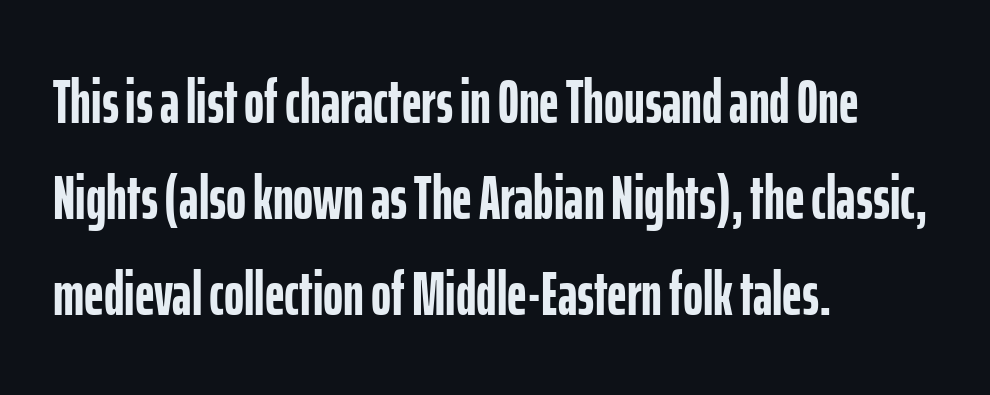
{"serif": "no", "italic": "no", "bold": "yes", "weight": "semibold", "width": "condensed", "stroke_contrast": "low", "x_height": "medium", "monospaced": "no", "underline": "no", "align": "left", "line_spacing": "normal", "line_spacing_ratio": 1.57, "letter_spacing": "normal", "letter_spacing_em": 0.0, "glyph_px": 61}
